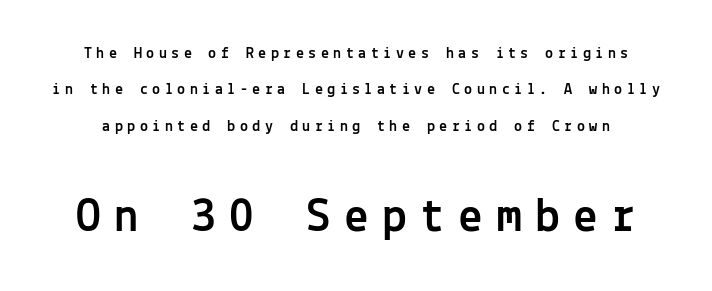
The image shows 49 px sans-serif type, upright, monospaced; set loose line spacing (2.27x), unusually wide letter spacing (+0.28 em), not underlined; the second (bottom) block is 3.06x larger; a medium x-height.
